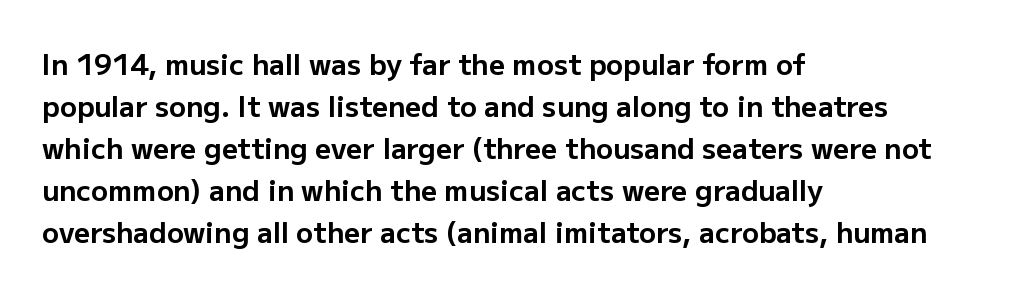
The image shows 28 px bold sans-serif type, upright; set left-aligned, normal line spacing (1.5x), normal letter spacing, not underlined; low stroke contrast and a medium x-height.
